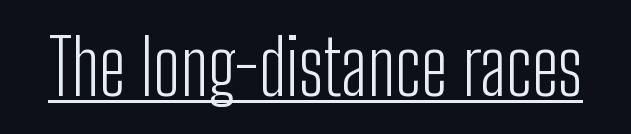
Looks like regular typesetting: each glyph gets only the width it needs. What decoration does the sample have? An underline. A sans-serif font was chosen for this passage. The letterforms sit at book weight or below. Honestly, the letter spacing is just normal — you wouldn't notice it. Posture: straight, roman, zero tilt.
